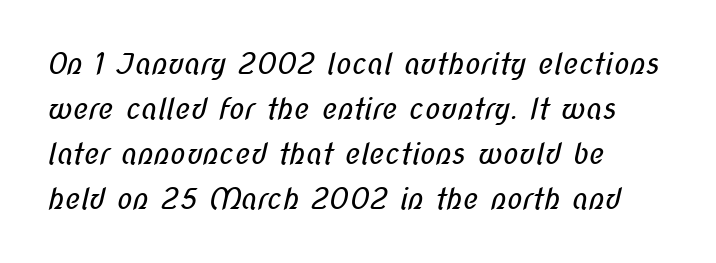
The image shows 29 px regular-weight, condensed sans-serif type; set left-aligned, normal line spacing (1.55x), normal letter spacing, not underlined; low stroke contrast and a medium x-height.
